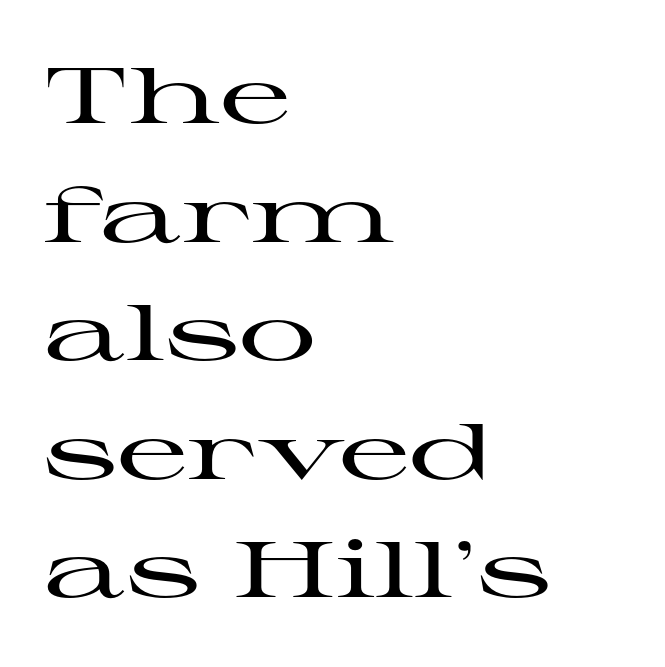
Think of a printed novel: that variable character pitch is what you see here. Line starts are locked; line ends wander. Lines of text with bare space underneath. The tracking reads as untouched default to a designer's eye.
